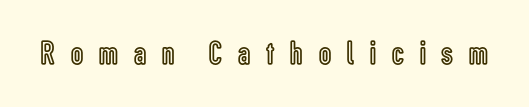
The lettering holds an erect, upright posture throughout. The string is rendered with underlining switched off. Note the varied advance widths — an 'i' is clearly narrower than an 'm'. In terms of letterspacing, this is a distinctly airy, spread setting.
